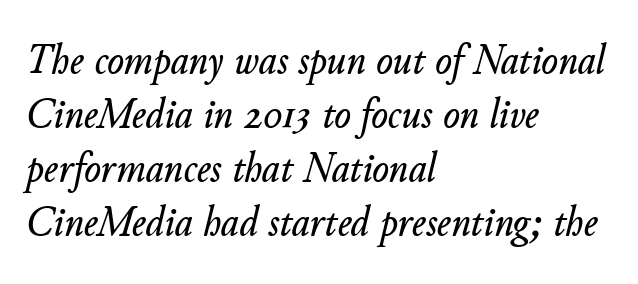
Q: Is the text italic (slanted)? A: Yes, it leans right by about 11 degrees.
Q: Is the text underlined? A: No.
Q: How is the paragraph aligned? A: Left-aligned.
Q: Is the spacing between letters normal or unusually wide? A: Normal.
Q: Width (condensed, normal, or wide)? A: Normal.
Q: Stroke contrast? A: Low.
Q: x-height? A: Small.
Q: Monospaced? A: No.
